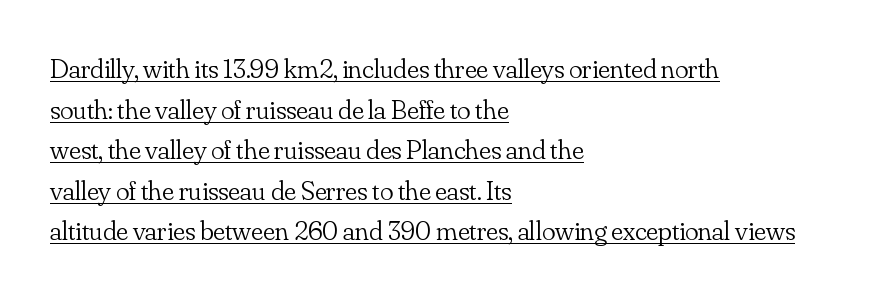
{"serif": "yes", "italic": "no", "bold": "no", "weight": "light", "width": "normal", "stroke_contrast": "low", "x_height": "small", "monospaced": "no", "underline": "yes", "align": "left", "line_spacing": "normal", "line_spacing_ratio": 1.45, "letter_spacing": "normal", "letter_spacing_em": 0.0, "glyph_px": 28}
